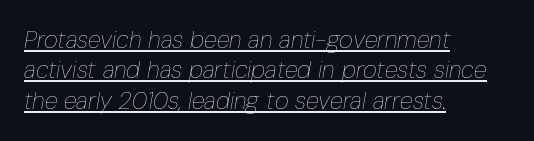
The image shows 24 px text type, italic (leaning right); set left-aligned, normal line spacing (1.27x), normal letter spacing, underlined.
